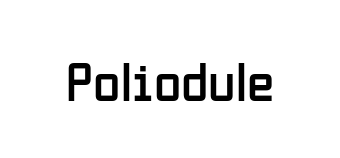
{"serif": "no", "italic": "no", "bold": "no", "weight": "regular", "width": "condensed", "stroke_contrast": "low", "x_height": "medium", "monospaced": "no", "underline": "no", "letter_spacing": "normal", "letter_spacing_em": 0.0, "glyph_px": 56}
